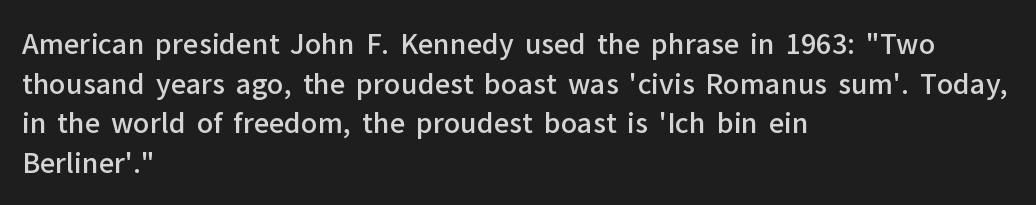
{"italic": "no", "bold": "semi", "underline": "no", "align": "left", "line_spacing": "normal", "line_spacing_ratio": 1.47, "letter_spacing": "normal", "letter_spacing_em": 0.0, "glyph_px": 27}
